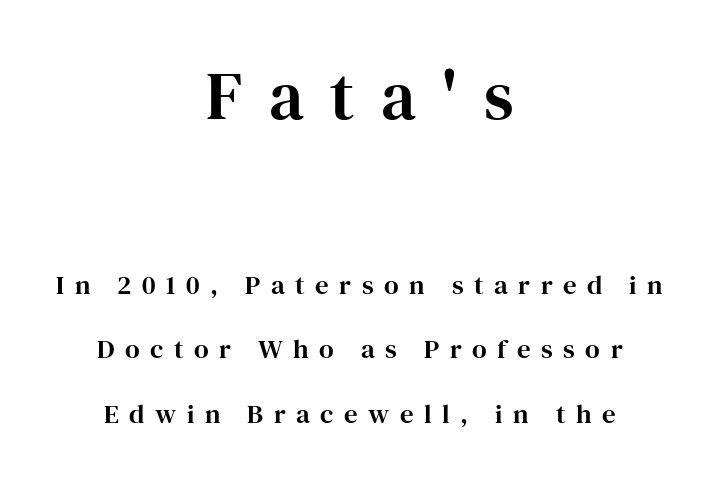
The line texture is sparse and dotted thanks to wide tracking. The block of text is sparse from top to bottom, with ample space between rows. Character size in the leading block exceeds that of the trailing block. The text was rendered using a seriffed face with decorative stroke endings.
